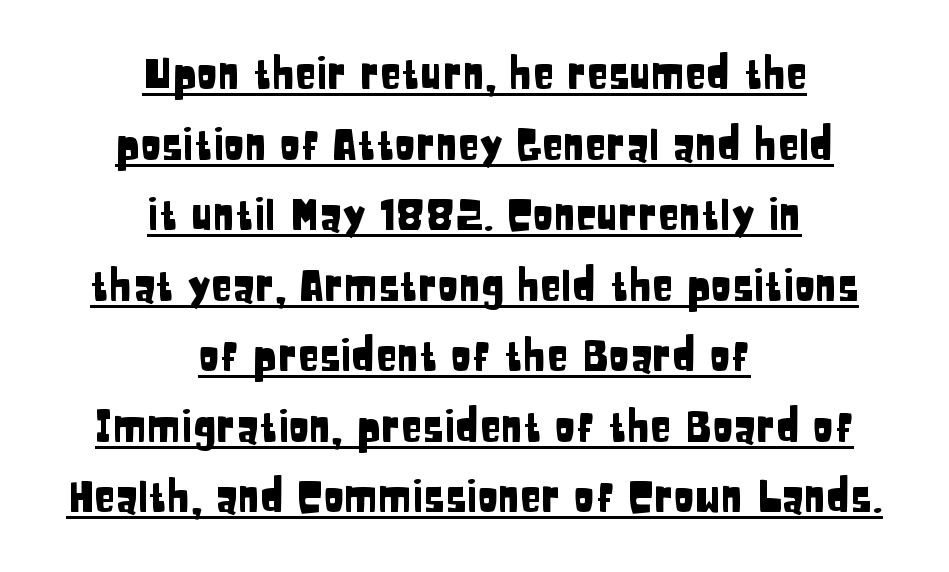
The image shows 43 px condensed sans-serif type, upright; set centered, normal line spacing (1.64x), normal letter spacing, underlined; low stroke contrast and a large x-height.
